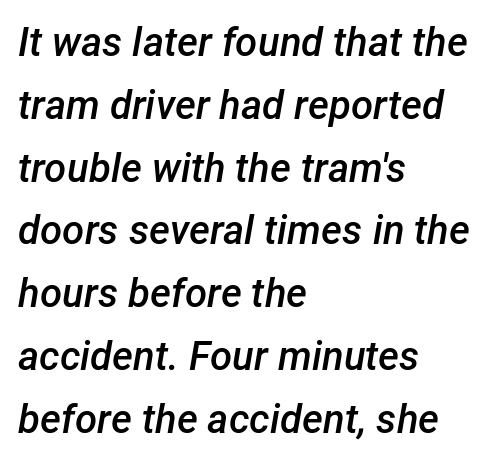
These lines are rendered in a variable-pitch font. How would I describe the line gaps? Plain and ordinary. Heft: intermediate — a semibold. Anything drawn beneath the words? Only blank space. The tracking reads as untouched default to a designer's eye. The axis of the letterforms is tilted away from vertical.
